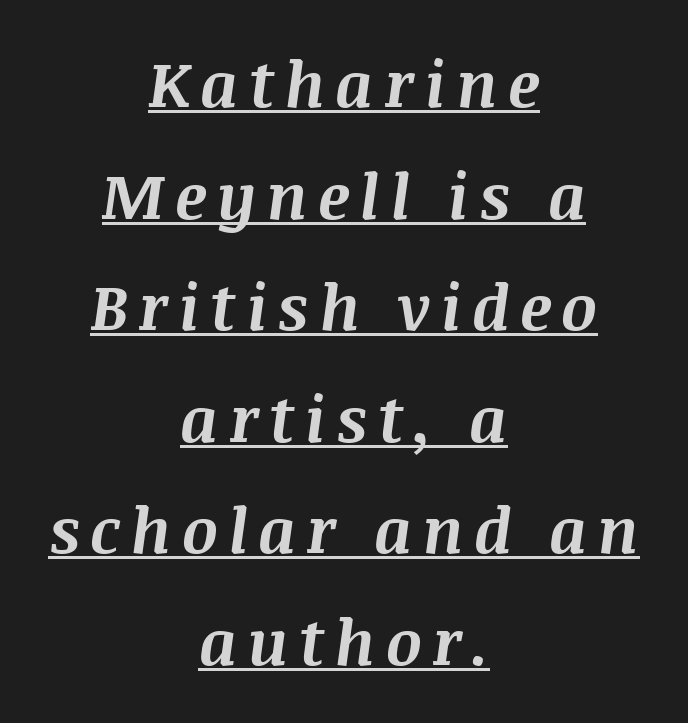
Every row of glyphs is offset so its center matches the block's center. Weight: bold. Is the type slanted? Yes — the strokes lean at a clear angle. The rendered words wear a rule along their underside.
